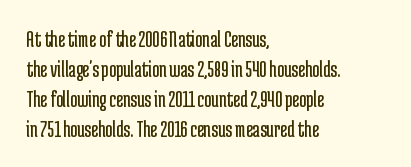
Q: Is the text bold? A: No.
Q: Is the text italic (slanted)? A: No, it is upright.
Q: Is the text underlined? A: No.
Q: How is the paragraph aligned? A: Left-aligned.
Q: Is the spacing between letters normal or unusually wide? A: Normal.
Q: Is the spacing between lines tight, normal or loose? A: Normal.
